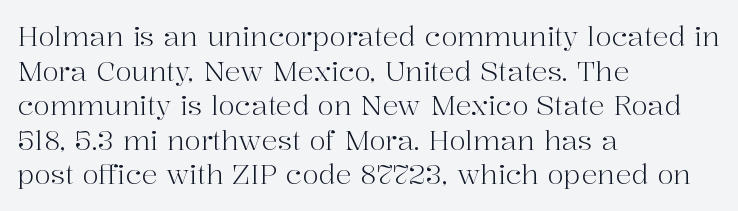
The block of text has a typical density, with ordinary space between rows. Which margin do the lines hug? The left one — the right edge is uneven. The space directly below the letters is spotless. This is the regular roman posture of the typeface. Does extra space separate the letters? No, they use regular spacing.
